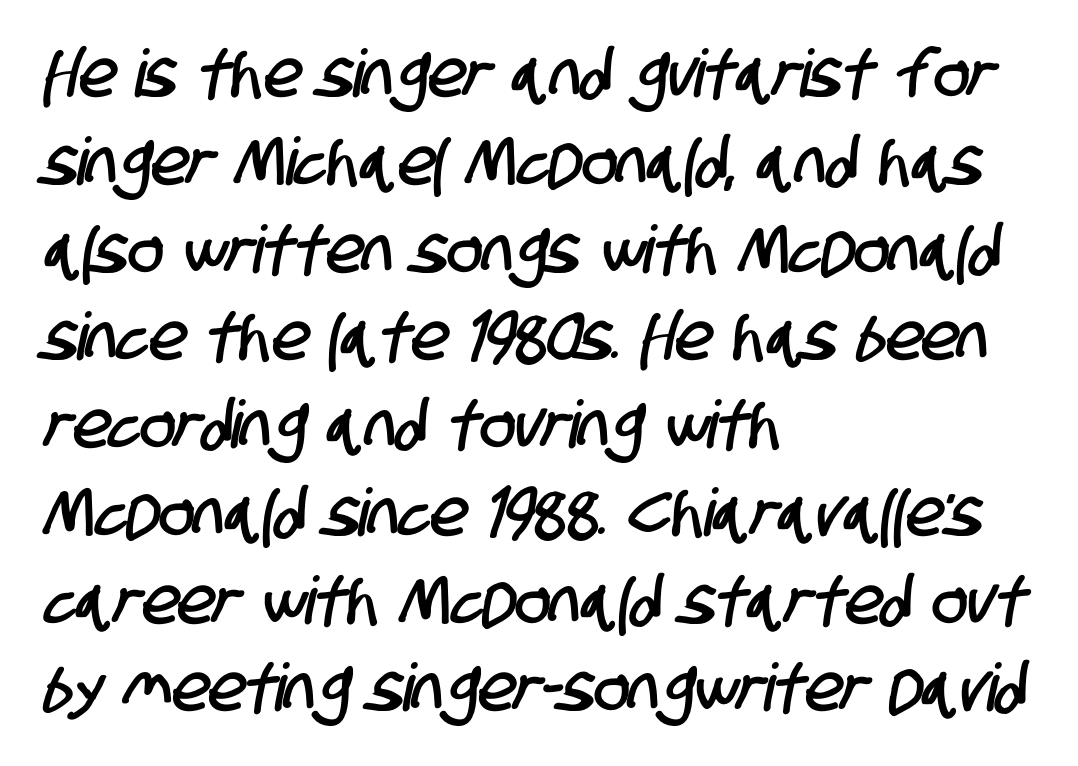
Descender tails drop into unmarked territory. The setting favours the left margin, as ordinary paragraphs usually do. Each letter's strokes conclude bluntly, with no projecting serifs. Is this a fixed-width face? No — the glyphs have proportional, varying widths.
